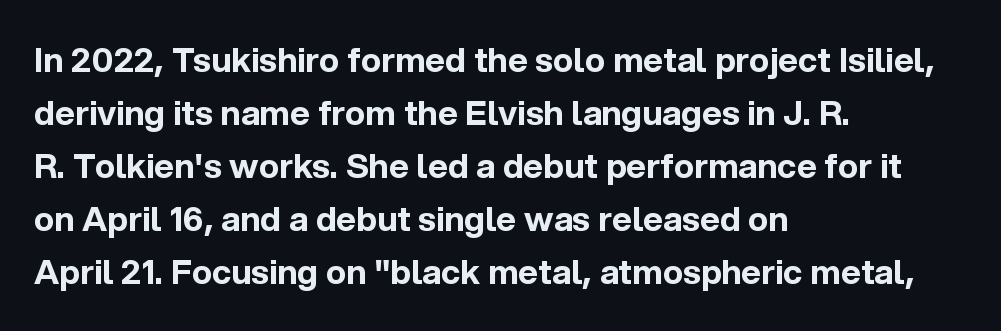
{"serif": "no", "italic": "no", "bold": "yes", "weight": "bold", "width": "normal", "x_height": "medium", "monospaced": "no", "underline": "no", "align": "left", "line_spacing": "normal", "line_spacing_ratio": 1.56, "letter_spacing": "normal", "letter_spacing_em": 0.0, "glyph_px": 34}
